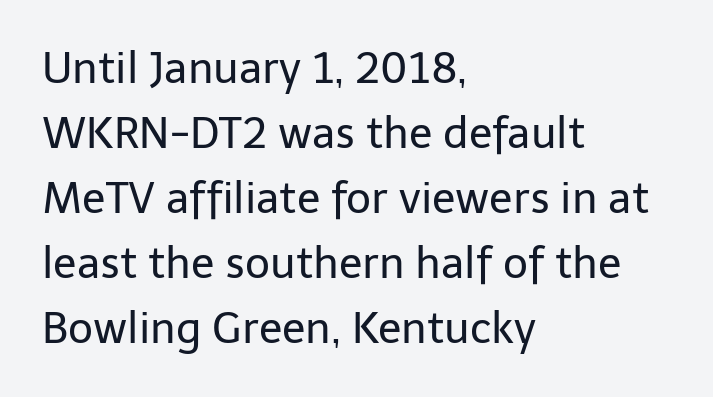
Q: Is the text bold? A: No.
Q: Is the text italic (slanted)? A: No, it is upright.
Q: Is the typeface a serif or a sans-serif typeface? A: Sans-serif.
Q: Is the text underlined? A: No.
Q: How is the paragraph aligned? A: Left-aligned.
Q: Is the spacing between letters normal or unusually wide? A: Normal.
Q: Is the spacing between lines tight, normal or loose? A: Normal.
Q: Width (condensed, normal, or wide)? A: Normal.
Q: Stroke contrast? A: Low.
Q: x-height? A: Medium.
Q: Monospaced? A: No.
